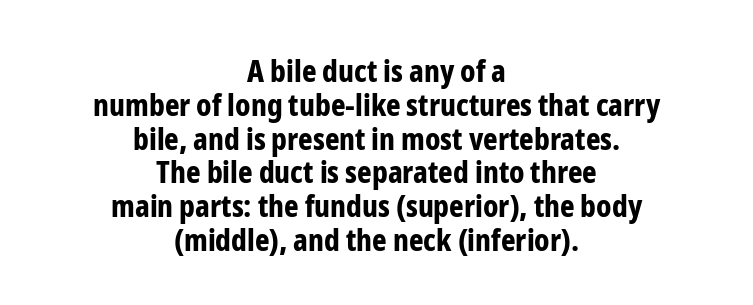
{"serif": "no", "italic": "no", "bold": "yes", "weight": "bold", "width": "condensed", "stroke_contrast": "low", "x_height": "medium", "monospaced": "no", "underline": "no", "align": "center", "line_spacing": "tight", "line_spacing_ratio": 1.09, "letter_spacing": "normal", "letter_spacing_em": 0.0, "glyph_px": 31}
